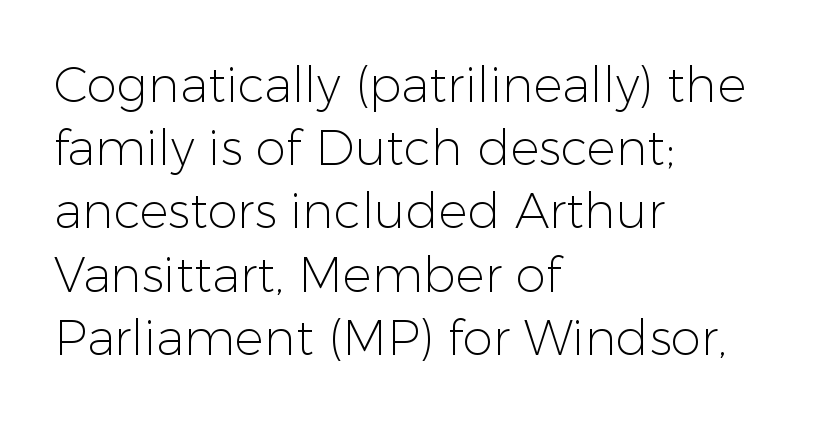
Q: Is the text bold? A: No.
Q: Is the text italic (slanted)? A: No, it is upright.
Q: Is the typeface a serif or a sans-serif typeface? A: Sans-serif.
Q: Is the text underlined? A: No.
Q: How is the paragraph aligned? A: Left-aligned.
Q: Is the spacing between letters normal or unusually wide? A: Normal.
Q: Is the spacing between lines tight, normal or loose? A: Normal.
Q: Width (condensed, normal, or wide)? A: Normal.
Q: Stroke contrast? A: Low.
Q: x-height? A: Medium.
Q: Monospaced? A: No.
